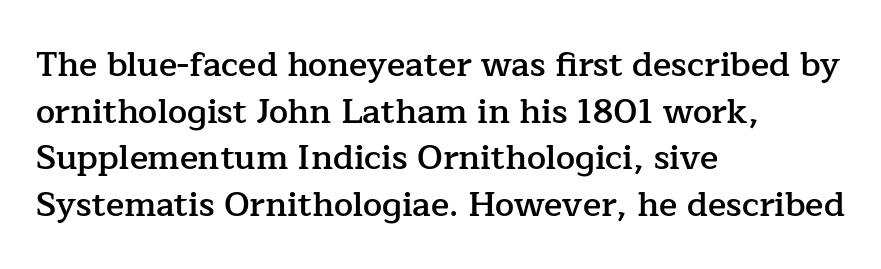
A typesetter would call this leading conventional body-copy spacing. Strokes here are thickened, but only to semibold level. A student would call this left alignment; a typographer would say flush left, rag right. The glyphs in this specimen are seriffed.
